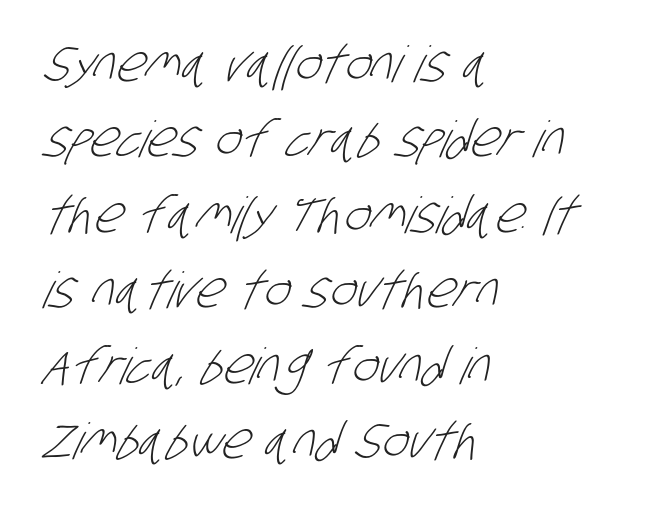
Q: Is the text bold? A: No.
Q: Is the typeface a serif or a sans-serif typeface? A: Sans-serif.
Q: Is the text underlined? A: No.
Q: How is the paragraph aligned? A: Left-aligned.
Q: Is the spacing between letters normal or unusually wide? A: Normal.
Q: Is the spacing between lines tight, normal or loose? A: Normal.
Q: Width (condensed, normal, or wide)? A: Condensed.
Q: Stroke contrast? A: Low.
Q: x-height? A: Large.
Q: Monospaced? A: No.
